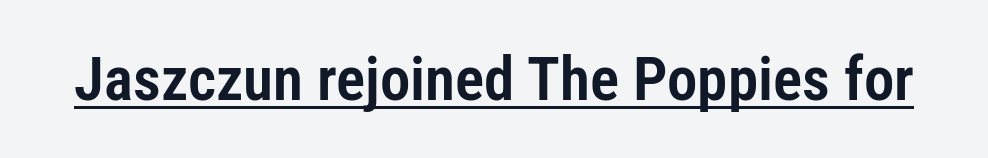
Q: Is the text italic (slanted)? A: No, it is upright.
Q: Is the typeface a serif or a sans-serif typeface? A: Sans-serif.
Q: Is the text underlined? A: Yes.
Q: Is the spacing between letters normal or unusually wide? A: Normal.
Q: Width (condensed, normal, or wide)? A: Condensed.
Q: Stroke contrast? A: Low.
Q: x-height? A: Medium.
Q: Monospaced? A: No.
